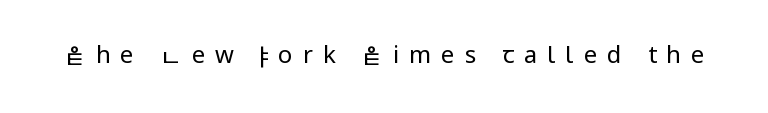
Q: Is the text bold? A: No.
Q: Is the text italic (slanted)? A: No, it is upright.
Q: Is the text underlined? A: No.
Q: Is the spacing between letters normal or unusually wide? A: Unusually wide.
